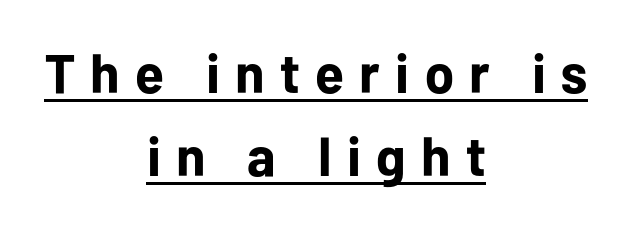
The image shows 55 px bold sans-serif type, upright; set centered, normal line spacing (1.51x), unusually wide letter spacing (+0.28 em), underlined; low stroke contrast and a medium x-height.
